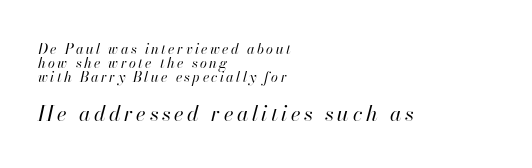
Interline gaps are noticeably narrow in this sample. Letters rest on an invisible, unmarked baseline. The composition opens small and finishes big. The text carries the slant typical of an italic or oblique font. Line starts are locked; line ends wander. Heft: none added — not bold.
